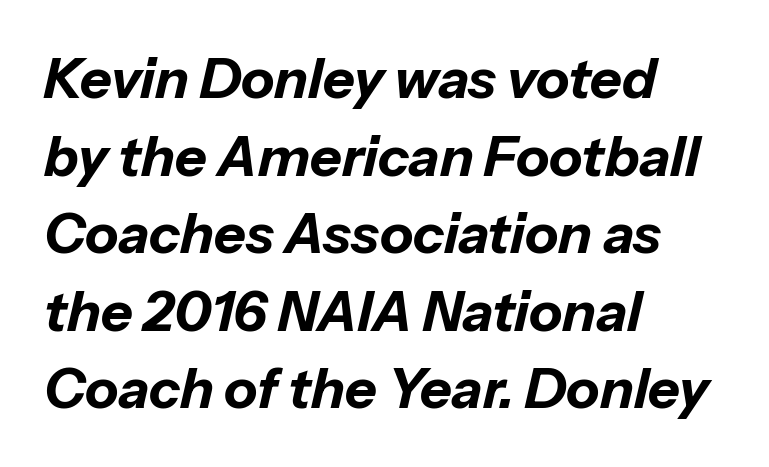
Q: Is the text bold? A: Yes.
Q: Is the text italic (slanted)? A: Yes, it leans right by about 13 degrees.
Q: Is the text underlined? A: No.
Q: How is the paragraph aligned? A: Left-aligned.
Q: Is the spacing between letters normal or unusually wide? A: Normal.
Q: Is the spacing between lines tight, normal or loose? A: Normal.
Q: Width (condensed, normal, or wide)? A: Normal.
Q: Stroke contrast? A: Low.
Q: x-height? A: Medium.
Q: Monospaced? A: No.
